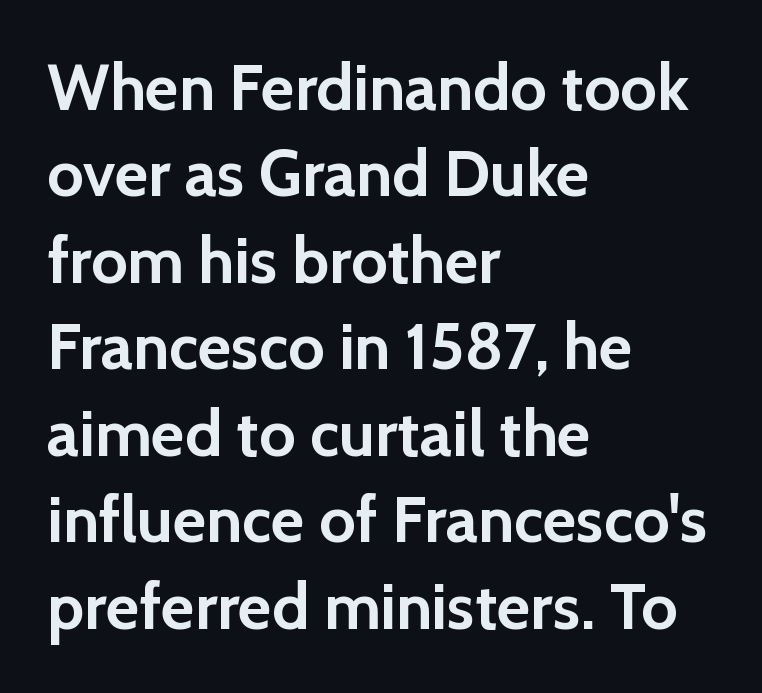
Q: Is the text bold? A: Yes.
Q: Is the text italic (slanted)? A: No, it is upright.
Q: Is the typeface a serif or a sans-serif typeface? A: Sans-serif.
Q: Is the text underlined? A: No.
Q: How is the paragraph aligned? A: Left-aligned.
Q: Is the spacing between letters normal or unusually wide? A: Normal.
Q: Is the spacing between lines tight, normal or loose? A: Normal.
Q: Width (condensed, normal, or wide)? A: Normal.
Q: x-height? A: Medium.
Q: Monospaced? A: No.
